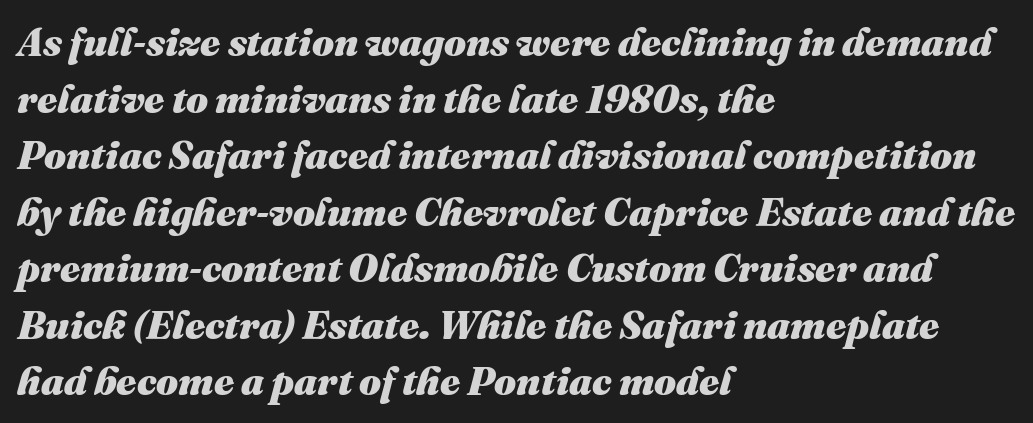
{"italic": "yes", "lean": "right", "slant_degrees": 16, "bold": "yes", "weight": "heavy", "width": "normal", "stroke_contrast": "medium", "x_height": "medium", "monospaced": "no", "underline": "no", "align": "left", "line_spacing": "normal", "line_spacing_ratio": 1.45, "letter_spacing": "normal", "letter_spacing_em": 0.0, "glyph_px": 39}
